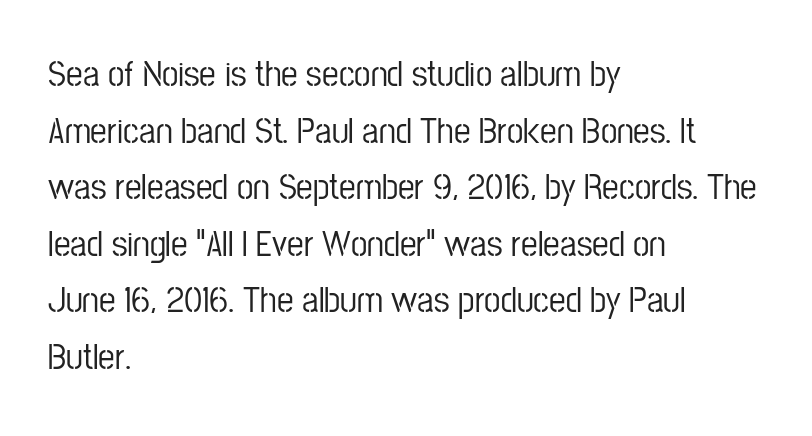
The image shows 37 px condensed sans-serif type, upright; set left-aligned, normal line spacing (1.53x), normal letter spacing, not underlined; low stroke contrast and a medium x-height.
